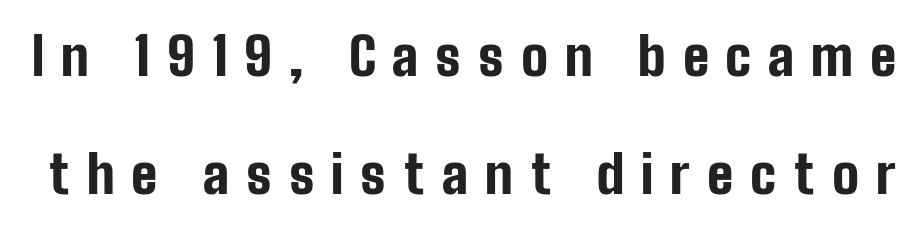
Q: Is the text bold? A: Yes.
Q: Is the text italic (slanted)? A: No, it is upright.
Q: Is the typeface a serif or a sans-serif typeface? A: Sans-serif.
Q: Is the text underlined? A: No.
Q: Is the spacing between letters normal or unusually wide? A: Unusually wide.
Q: Is the spacing between lines tight, normal or loose? A: Loose.
Q: Width (condensed, normal, or wide)? A: Condensed.
Q: Stroke contrast? A: Low.
Q: x-height? A: Medium.
Q: Monospaced? A: No.
